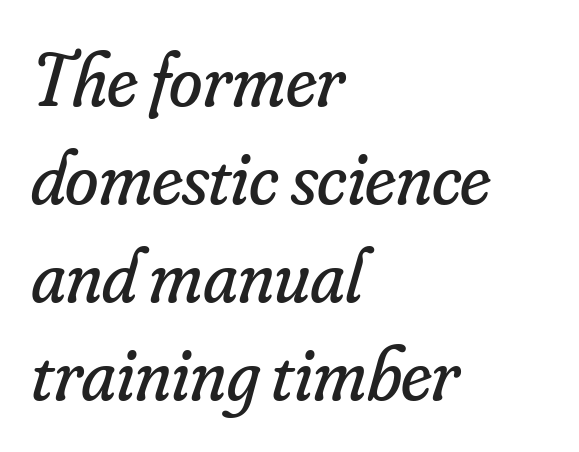
Little horizontal feet cap the strokes, marking this as serif type. Baseline-to-baseline distance is the conventional proportion of letter height. A typesetter would call this zero additional tracking. The paragraph has a hard left edge and a soft right edge. The passage shown is typed in a proportional face where columns would drift. This is oblique type, the kind used for emphasis or titles.
